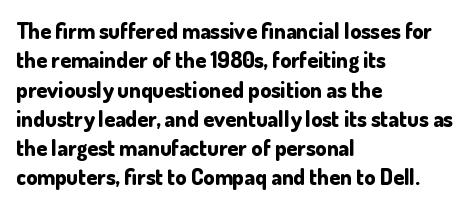
The image shows 22 px bold type, upright; set left-aligned, normal line spacing (1.33x), normal letter spacing, not underlined.
